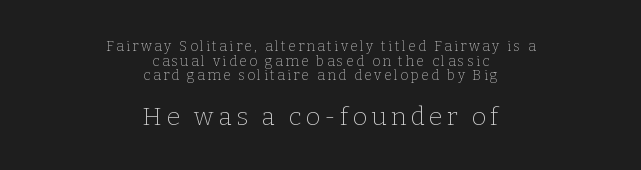
{"italic": "no", "bold": "no", "underline": "no", "align": "center", "line_spacing": "tight", "line_spacing_ratio": 1.05, "larger_block": "second", "size_ratio": 1.79, "glyph_px": 25}
